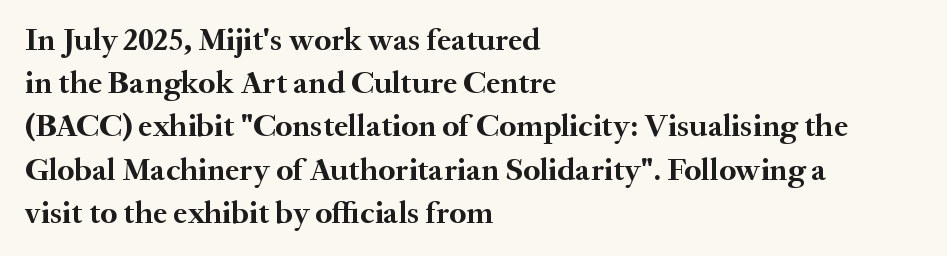
{"serif": "yes", "italic": "no", "bold": "yes", "weight": "semibold", "width": "normal", "stroke_contrast": "medium", "x_height": "small", "monospaced": "no", "underline": "no", "align": "left", "line_spacing": "normal", "line_spacing_ratio": 1.35, "letter_spacing": "normal", "letter_spacing_em": 0.0, "glyph_px": 32}
